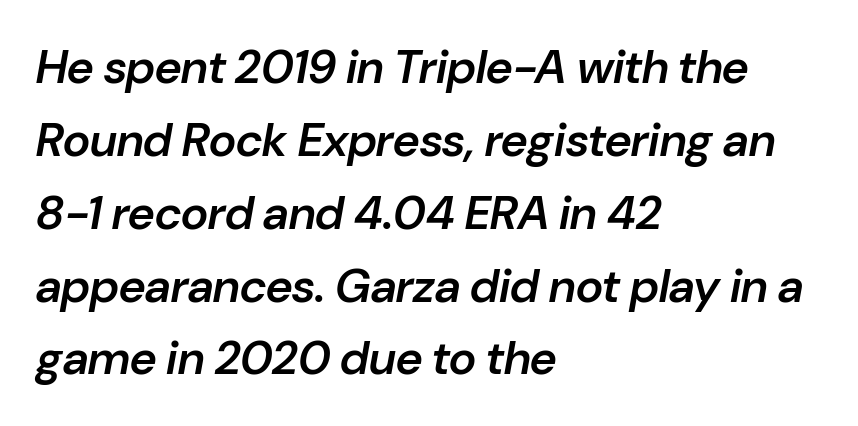
Q: Is the text bold? A: Semi-bold.
Q: Is the text italic (slanted)? A: Yes, it leans right by about 10 degrees.
Q: Is the text underlined? A: No.
Q: How is the paragraph aligned? A: Left-aligned.
Q: Is the spacing between letters normal or unusually wide? A: Normal.
Q: Is the spacing between lines tight, normal or loose? A: Normal.
Q: Width (condensed, normal, or wide)? A: Normal.
Q: Stroke contrast? A: Low.
Q: x-height? A: Medium.
Q: Monospaced? A: No.
